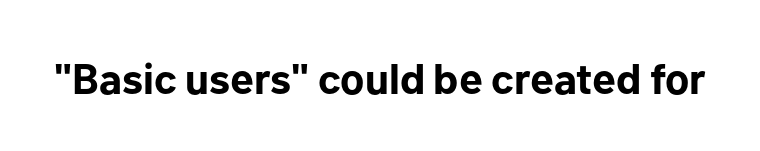
The image shows 43 px bold sans-serif type, upright; set normal letter spacing, not underlined; low stroke contrast and a medium x-height.
